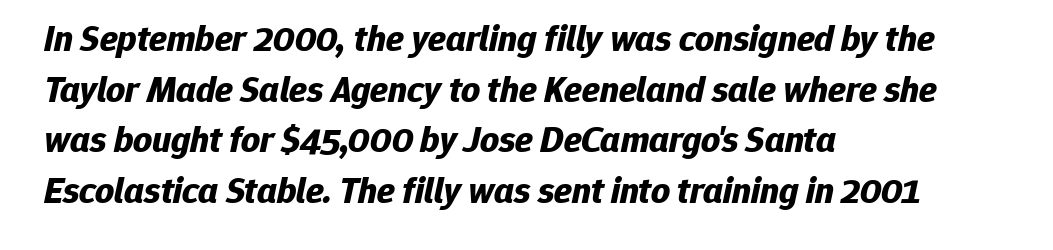
{"italic": "yes", "lean": "right", "slant_degrees": 12, "bold": "yes", "weight": "bold", "width": "normal", "stroke_contrast": "low", "x_height": "medium", "monospaced": "no", "underline": "no", "align": "left", "line_spacing": "normal", "line_spacing_ratio": 1.37, "letter_spacing": "normal", "letter_spacing_em": 0.0, "glyph_px": 37}
